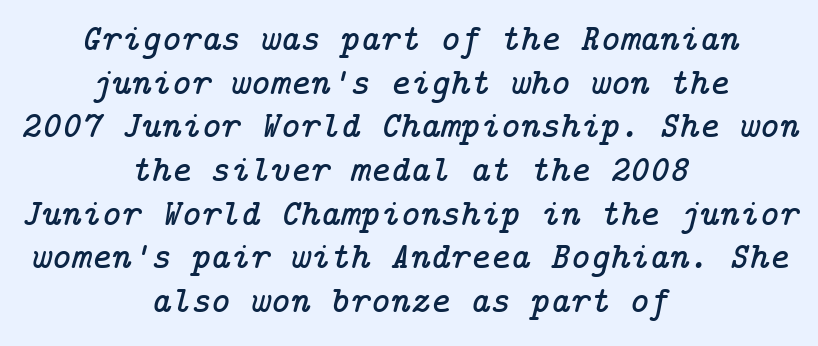
Q: Is the text italic (slanted)? A: Yes, it leans right by about 14 degrees.
Q: Is the typeface a serif or a sans-serif typeface? A: Serif.
Q: Is the text underlined? A: No.
Q: How is the paragraph aligned? A: Centered.
Q: Is the spacing between letters normal or unusually wide? A: Normal.
Q: Is the spacing between lines tight, normal or loose? A: Tight.
Q: Width (condensed, normal, or wide)? A: Normal.
Q: Stroke contrast? A: Low.
Q: x-height? A: Medium.
